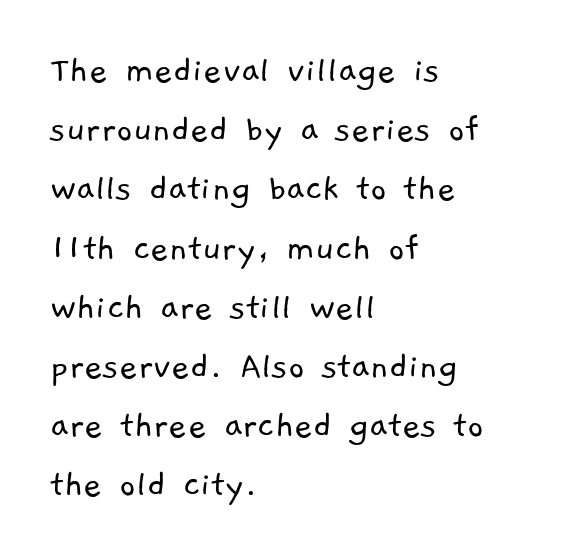
{"serif": "no", "bold": "no", "weight": "light", "width": "normal", "stroke_contrast": "low", "x_height": "medium", "monospaced": "no", "underline": "no", "align": "left", "line_spacing": "normal", "line_spacing_ratio": 1.48, "letter_spacing": "normal", "letter_spacing_em": 0.0, "glyph_px": 40}
